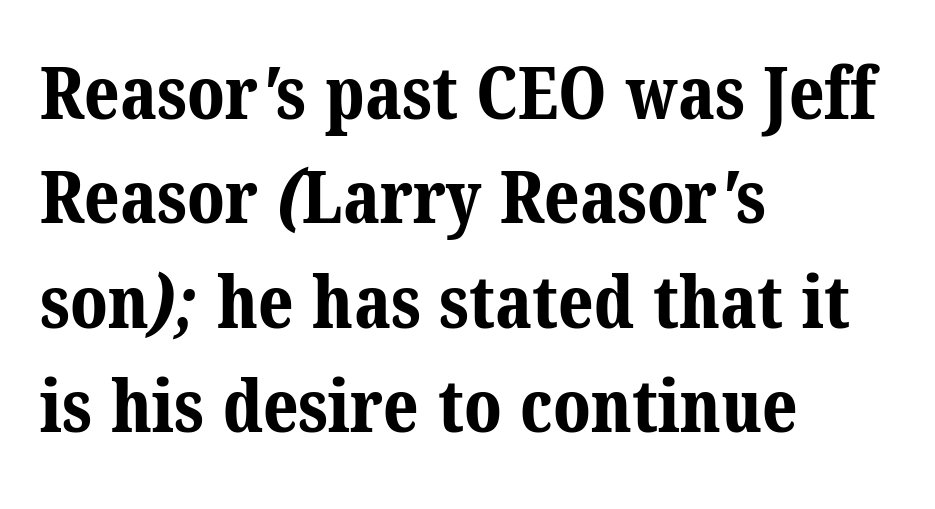
The image shows 73 px bold serif type; set left-aligned, normal line spacing (1.43x), normal letter spacing, not underlined; medium stroke contrast and a medium x-height.
